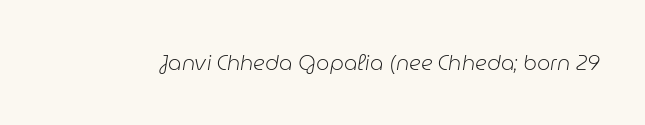
{"italic": "yes", "lean": "right", "slant_degrees": 9, "bold": "no", "underline": "no", "letter_spacing": "normal", "letter_spacing_em": 0.0, "glyph_px": 21}
